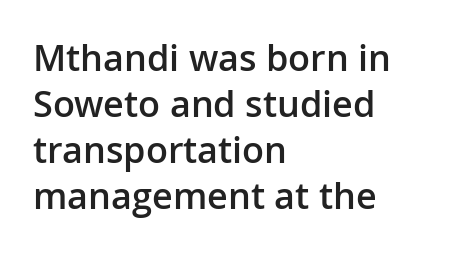
The image shows 36 px semibold sans-serif type, upright; set left-aligned, normal line spacing (1.28x), normal letter spacing, not underlined; low stroke contrast and a medium x-height.
